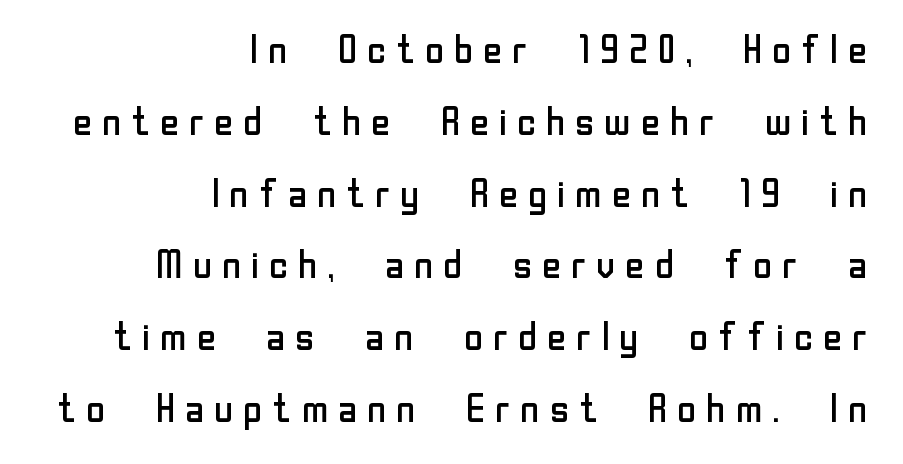
{"serif": "no", "italic": "no", "bold": "no", "weight": "regular", "width": "normal", "stroke_contrast": "low", "x_height": "medium", "monospaced": "no", "underline": "no", "align": "right", "line_spacing_ratio": 1.84, "glyph_px": 39}
